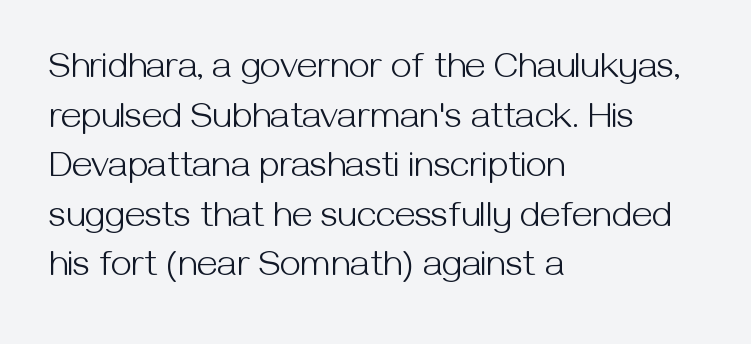
Q: Is the text bold? A: No.
Q: Is the text italic (slanted)? A: No, it is upright.
Q: Is the typeface a serif or a sans-serif typeface? A: Sans-serif.
Q: Is the text underlined? A: No.
Q: How is the paragraph aligned? A: Left-aligned.
Q: Is the spacing between letters normal or unusually wide? A: Normal.
Q: Is the spacing between lines tight, normal or loose? A: Normal.
Q: Width (condensed, normal, or wide)? A: Normal.
Q: Stroke contrast? A: Medium.
Q: x-height? A: Medium.
Q: Monospaced? A: No.
